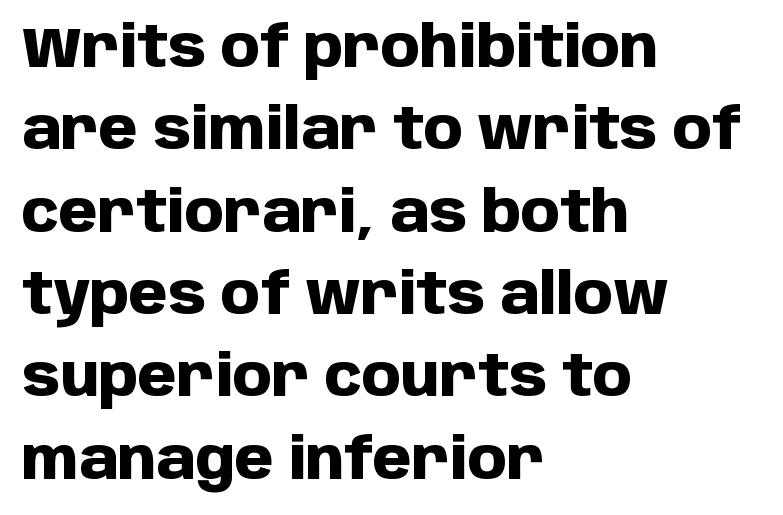
{"serif": "no", "italic": "no", "bold": "yes", "weight": "heavy", "width": "normal", "stroke_contrast": "low", "x_height": "large", "monospaced": "no", "underline": "no", "align": "left", "line_spacing": "normal", "line_spacing_ratio": 1.47, "letter_spacing": "normal", "letter_spacing_em": 0.0, "glyph_px": 56}
